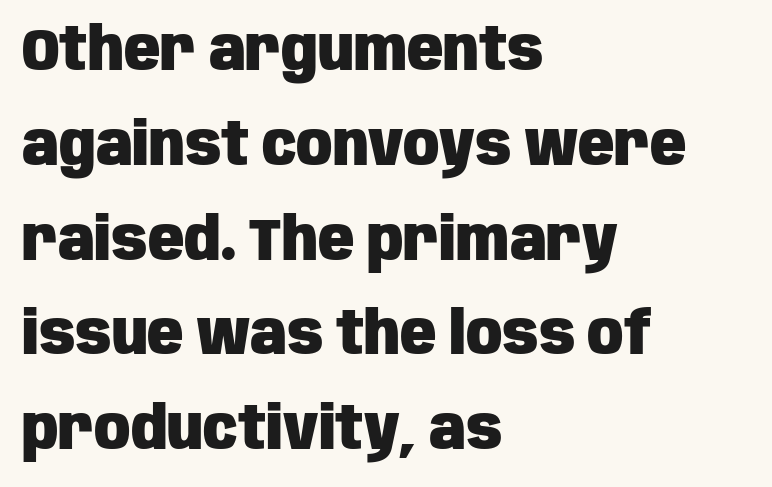
{"serif": "no", "italic": "no", "bold": "yes", "weight": "heavy", "width": "condensed", "stroke_contrast": "low", "x_height": "large", "monospaced": "no", "underline": "no", "align": "left", "line_spacing": "normal", "line_spacing_ratio": 1.58, "letter_spacing": "normal", "letter_spacing_em": 0.0, "glyph_px": 60}
